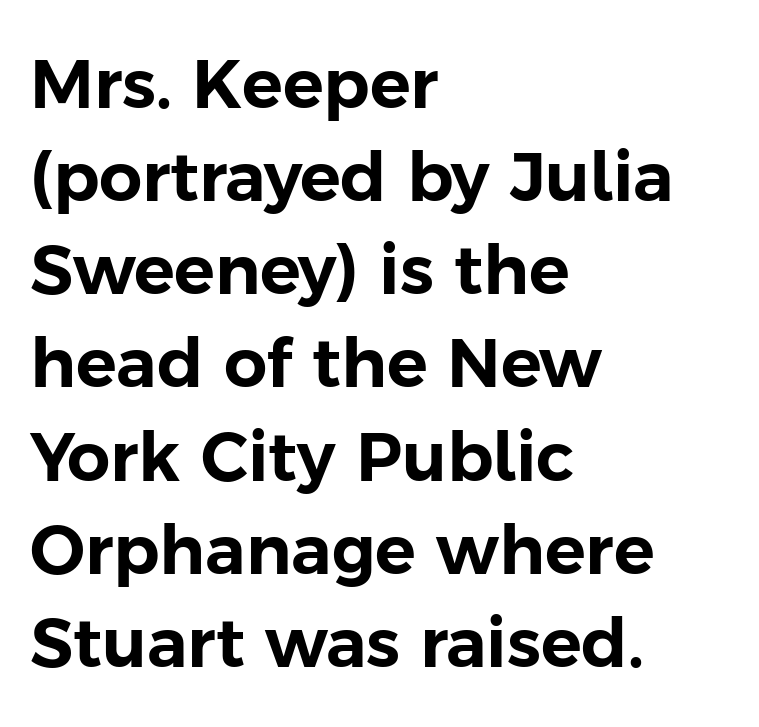
The image shows 68 px sans-serif type, upright; set left-aligned, normal line spacing (1.37x), normal letter spacing, not underlined; low stroke contrast and a medium x-height.
